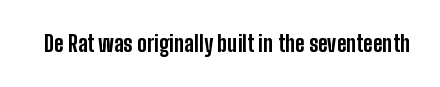
Short note: letters normally spaced. Words float on clear page, feet unadorned. The letters stand upright; this is a roman face. Heavy, bold letterforms.
